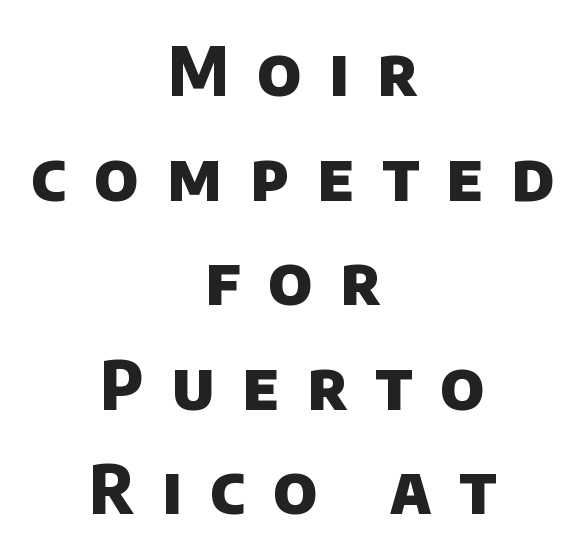
Q: Is the text bold? A: Yes.
Q: Is the typeface a serif or a sans-serif typeface? A: Sans-serif.
Q: Is the text underlined? A: No.
Q: How is the paragraph aligned? A: Centered.
Q: Is the spacing between letters normal or unusually wide? A: Unusually wide.
Q: Is the spacing between lines tight, normal or loose? A: Normal.
Q: Width (condensed, normal, or wide)? A: Normal.
Q: Stroke contrast? A: Low.
Q: x-height? A: Large.
Q: Monospaced? A: No.
